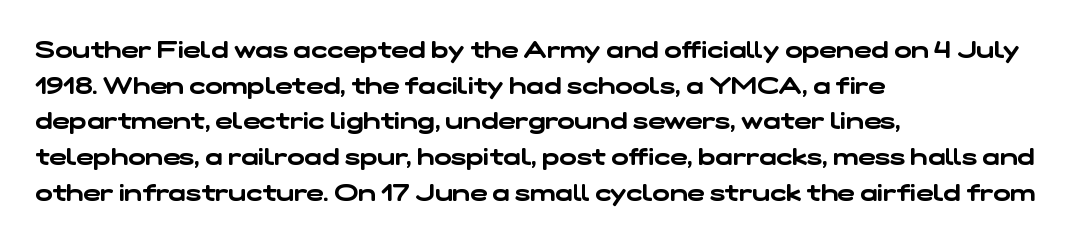
Q: Is the text underlined? A: No.
Q: How is the paragraph aligned? A: Left-aligned.
Q: Is the spacing between letters normal or unusually wide? A: Normal.
Q: Is the spacing between lines tight, normal or loose? A: Normal.
